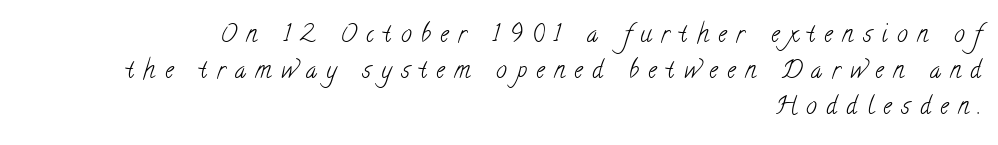
No word sits above an underline. Notice how descenders clear the ascenders below comfortably — that's standard leading. Compared with a typical body face, this is equally light or lighter still. How are the letters spaced? Widely, with obvious added tracking.
